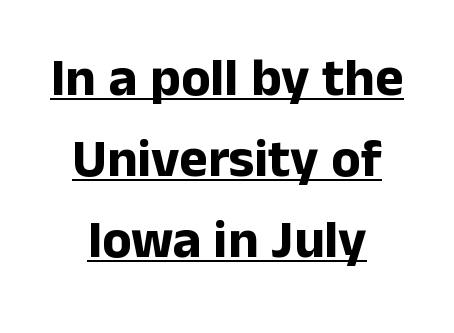
Q: Is the text bold? A: Yes.
Q: Is the text italic (slanted)? A: No, it is upright.
Q: Is the typeface a serif or a sans-serif typeface? A: Sans-serif.
Q: Is the text underlined? A: Yes.
Q: How is the paragraph aligned? A: Centered.
Q: Is the spacing between letters normal or unusually wide? A: Normal.
Q: Is the spacing between lines tight, normal or loose? A: Normal.
Q: Width (condensed, normal, or wide)? A: Normal.
Q: Stroke contrast? A: Low.
Q: x-height? A: Medium.
Q: Monospaced? A: No.
